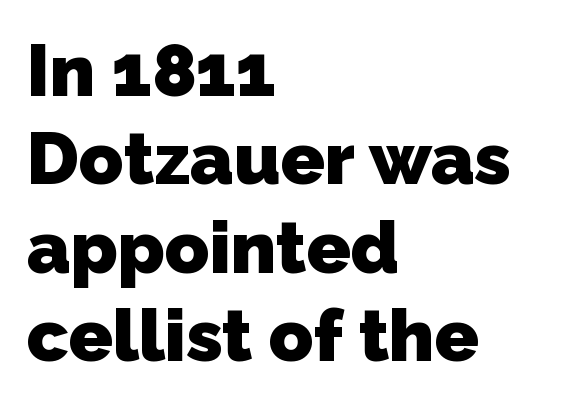
Nothing sits at the stroke ends, so this counts as sans-serif. The zone under the glyphs is completely vacant. The rag falls on the right side of this text block. Spacing verdict: proportional, widths tailored to each character. Compared with typical body copy, the letter spacing here is the same.
